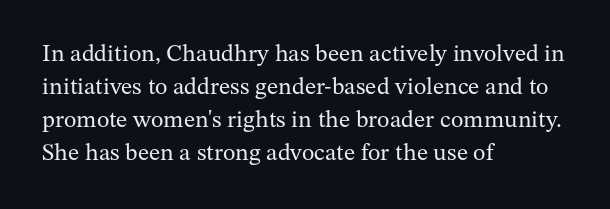
The image shows 24 px text type, upright; set left-aligned, normal line spacing (1.38x), normal letter spacing, not underlined.
